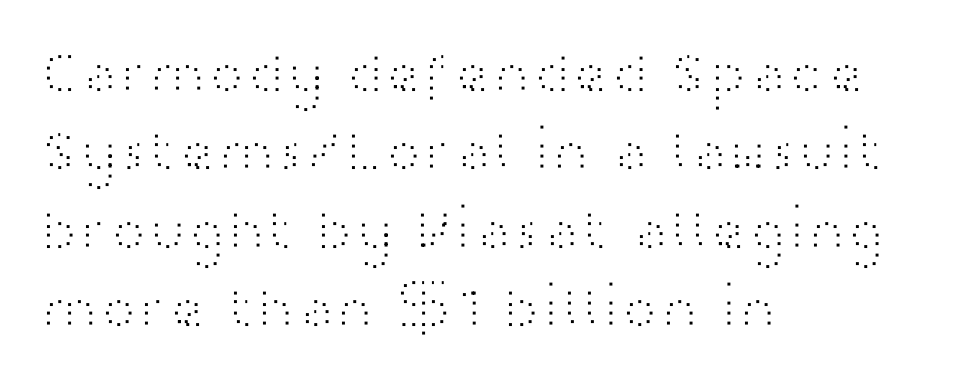
Q: Is the text bold? A: No.
Q: Is the text italic (slanted)? A: No, it is upright.
Q: Is the typeface a serif or a sans-serif typeface? A: Sans-serif.
Q: Is the text underlined? A: No.
Q: How is the paragraph aligned? A: Left-aligned.
Q: Is the spacing between letters normal or unusually wide? A: Normal.
Q: Is the spacing between lines tight, normal or loose? A: Normal.
Q: Width (condensed, normal, or wide)? A: Wide.
Q: Stroke contrast? A: High.
Q: x-height? A: Medium.
Q: Monospaced? A: No.
